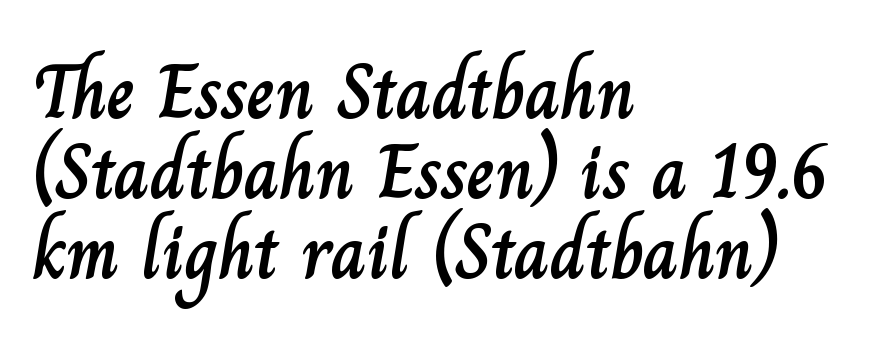
The image shows 77 px text type; set left-aligned, tight line spacing (1.04x), normal letter spacing, not underlined; low stroke contrast and a small x-height.
